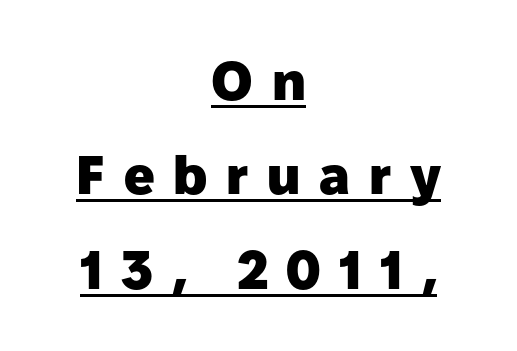
The image shows 54 px heavy sans-serif type, upright; set centered, line spacing 1.75x, unusually wide letter spacing (+0.35 em), underlined; low stroke contrast and a medium x-height.
